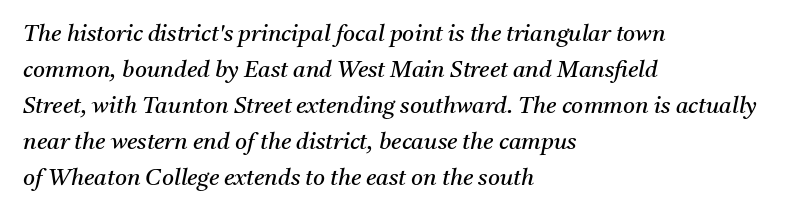
The image shows 23 px text type, italic (leaning right); set left-aligned, normal line spacing (1.56x), normal letter spacing, not underlined.
